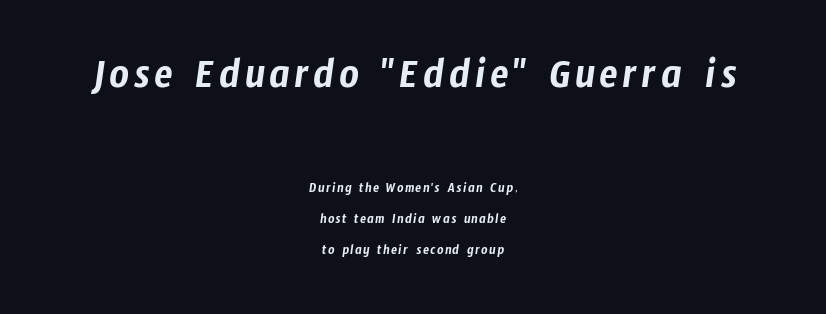
The composition opens big and finishes small. Are there feet on the stems? There aren't — it's a sans. A student would call this center alignment; a typographer would say set centered. Notice the wide empty band between every row — that's loose leading. Character widths vary here, with narrow letters taking less room than wide ones.
